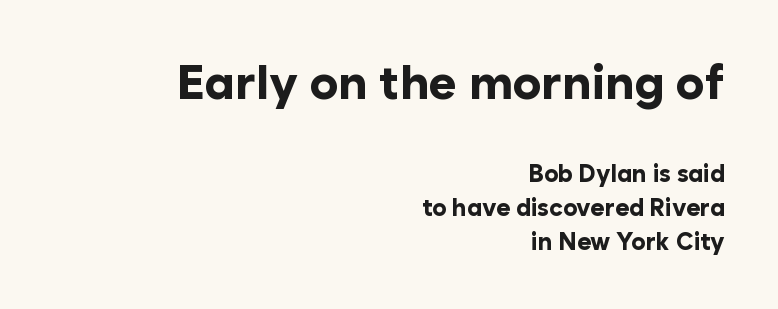
Q: Is the text bold? A: Yes.
Q: Is the text italic (slanted)? A: No, it is upright.
Q: Is the typeface a serif or a sans-serif typeface? A: Sans-serif.
Q: Is the text underlined? A: No.
Q: How is the paragraph aligned? A: Right-aligned.
Q: Is the spacing between letters normal or unusually wide? A: Normal.
Q: Is the spacing between lines tight, normal or loose? A: Normal.
Q: Which block of text is set in a larger size, the first (top) or the second (bottom)? A: The first (top) one.
Q: Width (condensed, normal, or wide)? A: Normal.
Q: Stroke contrast? A: Low.
Q: x-height? A: Medium.
Q: Monospaced? A: No.
